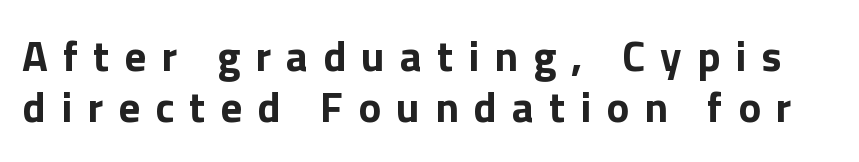
The image shows 43 px bold sans-serif type, upright; set line spacing 1.19x, unusually wide letter spacing (+0.35 em), not underlined; a medium x-height.
